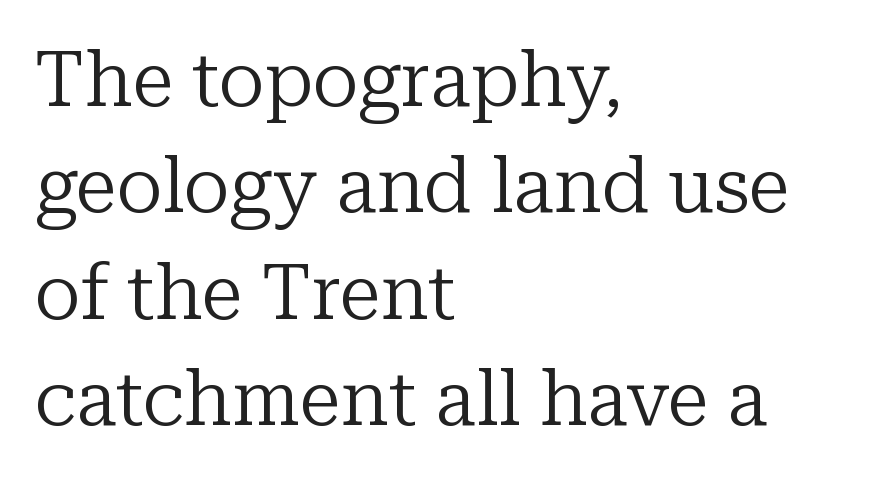
Q: Is the text bold? A: No.
Q: Is the text italic (slanted)? A: No, it is upright.
Q: Is the typeface a serif or a sans-serif typeface? A: Serif.
Q: Is the text underlined? A: No.
Q: How is the paragraph aligned? A: Left-aligned.
Q: Is the spacing between letters normal or unusually wide? A: Normal.
Q: Is the spacing between lines tight, normal or loose? A: Normal.
Q: Width (condensed, normal, or wide)? A: Normal.
Q: Stroke contrast? A: Low.
Q: x-height? A: Medium.
Q: Monospaced? A: No.
